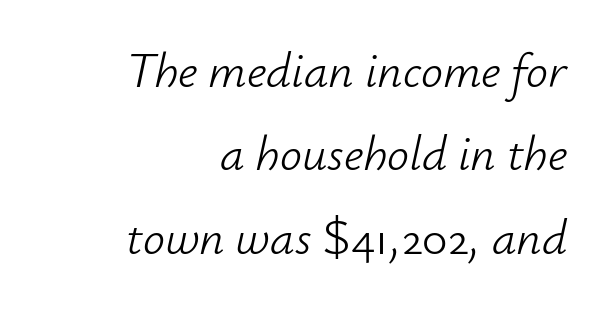
Q: Is the text bold? A: No.
Q: Is the text italic (slanted)? A: Yes, it leans right by about 12 degrees.
Q: Is the text underlined? A: No.
Q: How is the paragraph aligned? A: Right-aligned.
Q: Is the spacing between letters normal or unusually wide? A: Normal.
Q: Is the spacing between lines tight, normal or loose? A: Normal.
Q: Width (condensed, normal, or wide)? A: Normal.
Q: Stroke contrast? A: Low.
Q: x-height? A: Small.
Q: Monospaced? A: No.
